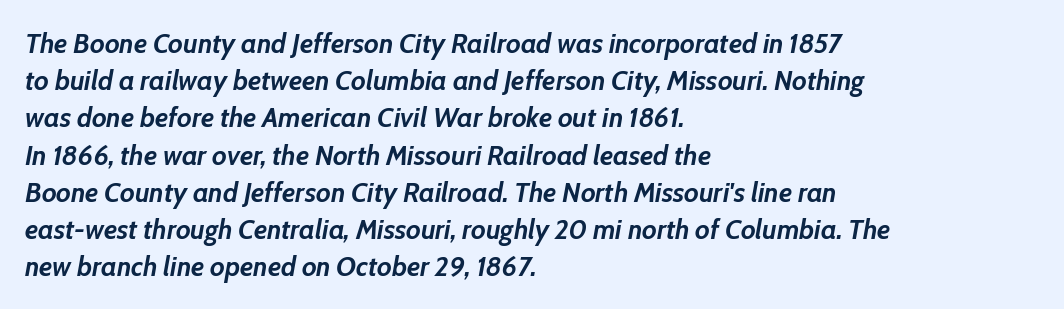
Is the letter spacing exaggerated? No — it looks like the ordinary default. Does the lettering tilt? It does — this is italic. Look at the stroke-to-counter ratio: heavy, a bold. Successive baselines arrive at the customary interval. The string is rendered with underlining switched off. Which margin do the lines hug? The left one — the right edge is uneven.
